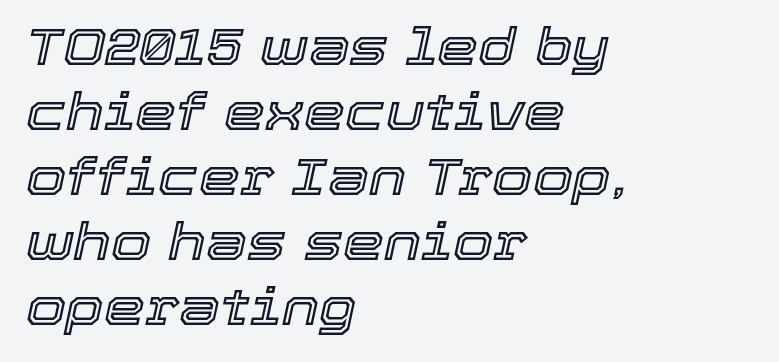
Nobody drew a line under any word here. Nobody touched the tracking dial on this one. In terms of leading, this rendering sits right in the middle. Observe the lean: these are italic letterforms. The passage is arranged the way most books set body copy — flush left. A typesetter would call this proportional, since set widths differ per character.
